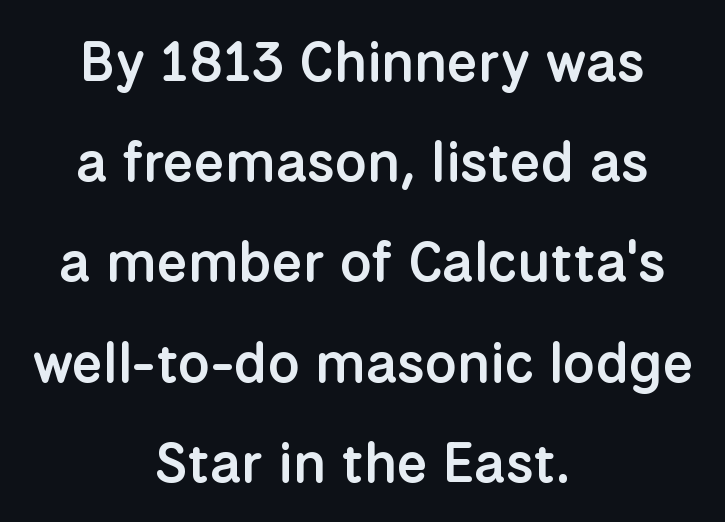
The image shows 56 px semibold sans-serif type, upright; set centered, line spacing 1.79x, normal letter spacing, not underlined; low stroke contrast and a medium x-height.
